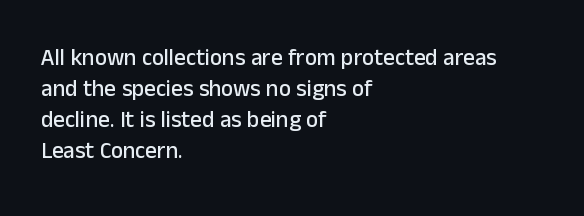
The designer left line spacing at the default. Glance below the letters and you will spot only blank space. The letters sit at their default tracking, neither squeezed nor spread. If you drew a line through each stem, it would be perfectly vertical. The compositor pushed each line to the left boundary.
